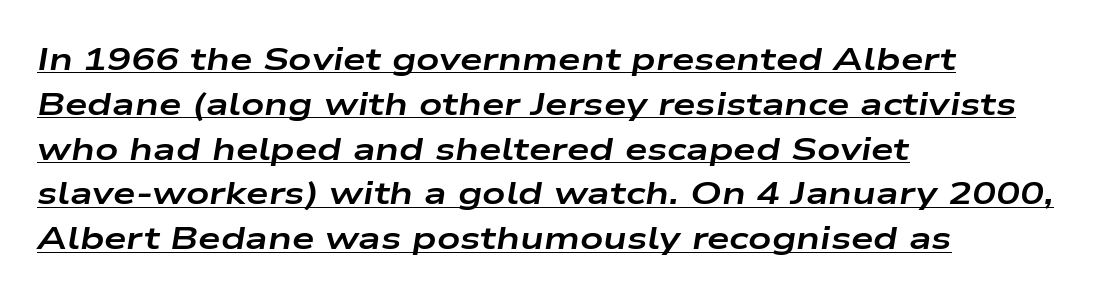
Students, observe the line beneath the letters — that is underlining. Compared with ordinary roman type, these characters are visibly tilted. The typesetter chose a ragged-right arrangement here. Typographic density is high because the face is bold.
